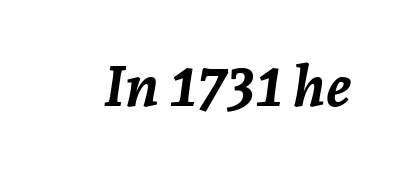
Q: Is the text bold? A: Yes.
Q: Is the text italic (slanted)? A: Yes, it leans right by about 7 degrees.
Q: Is the text underlined? A: No.
Q: Is the spacing between letters normal or unusually wide? A: Normal.
Q: Width (condensed, normal, or wide)? A: Normal.
Q: Stroke contrast? A: Low.
Q: x-height? A: Medium.
Q: Monospaced? A: No.
